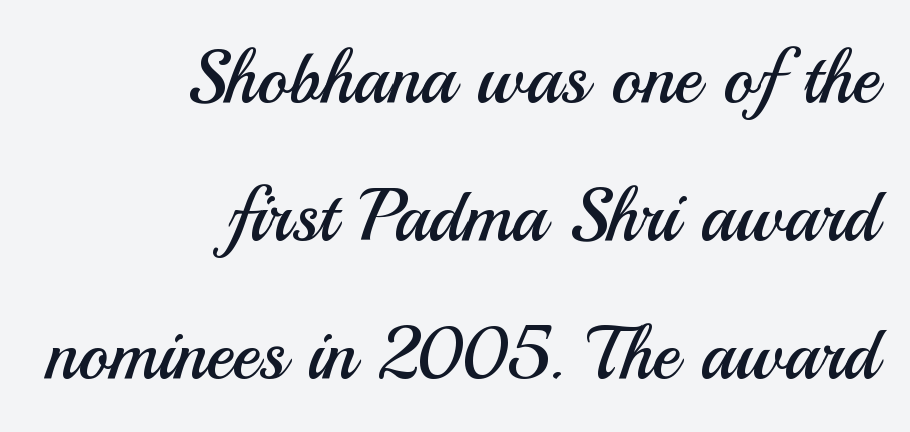
{"serif": "no", "bold": "no", "weight": "regular", "width": "normal", "stroke_contrast": "medium", "x_height": "small", "monospaced": "no", "underline": "no", "align": "right", "line_spacing_ratio": 1.89, "letter_spacing": "normal", "letter_spacing_em": 0.0, "glyph_px": 73}
